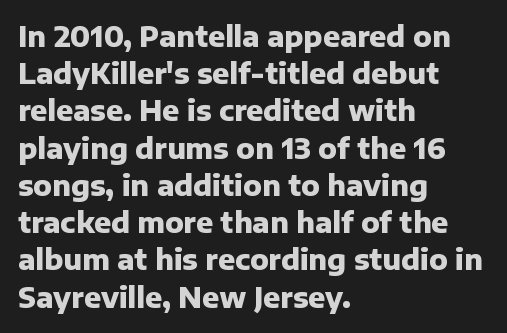
The image shows 28 px heavy sans-serif type, upright; set left-aligned, normal line spacing (1.33x), normal letter spacing, not underlined; low stroke contrast and a medium x-height.
